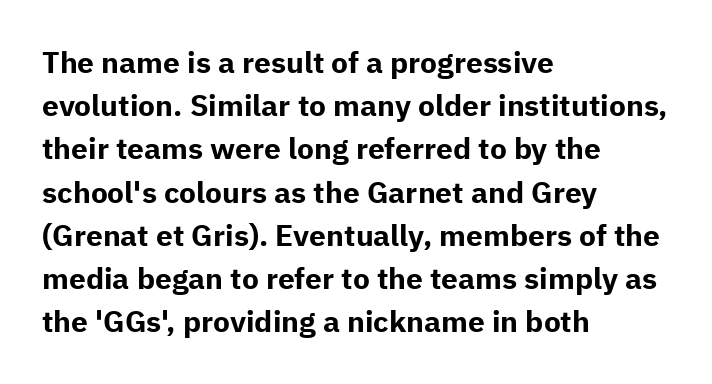
The image shows 30 px bold sans-serif type, upright; set left-aligned, normal line spacing (1.44x), normal letter spacing, not underlined; low stroke contrast and a medium x-height.
